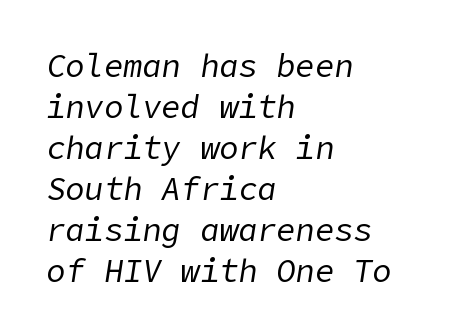
Q: Is the text bold? A: No.
Q: Is the text italic (slanted)? A: Yes, it leans right by about 9 degrees.
Q: Is the text underlined? A: No.
Q: How is the paragraph aligned? A: Left-aligned.
Q: Is the spacing between letters normal or unusually wide? A: Normal.
Q: Is the spacing between lines tight, normal or loose? A: Normal.
Q: Width (condensed, normal, or wide)? A: Normal.
Q: Stroke contrast? A: Low.
Q: x-height? A: Medium.
